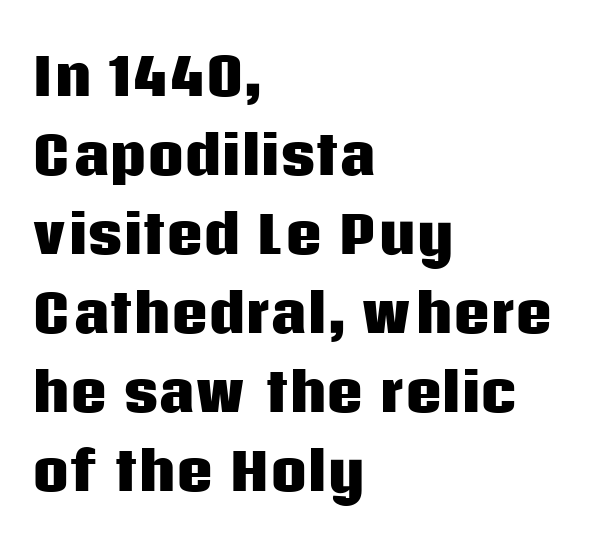
The image shows 51 px heavy sans-serif type, upright; set left-aligned, normal line spacing (1.55x), normal letter spacing, not underlined; low stroke contrast and a large x-height.
